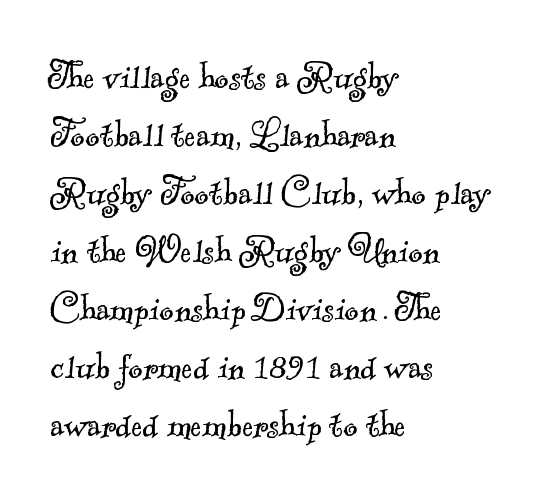
The image shows 43 px light serif type; set left-aligned, normal line spacing (1.35x), normal letter spacing, not underlined; a small x-height.
